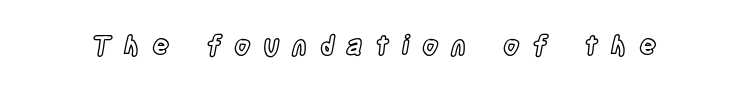
Nobody drew a line under any word here. The line texture is sparse and dotted thanks to wide tracking.
